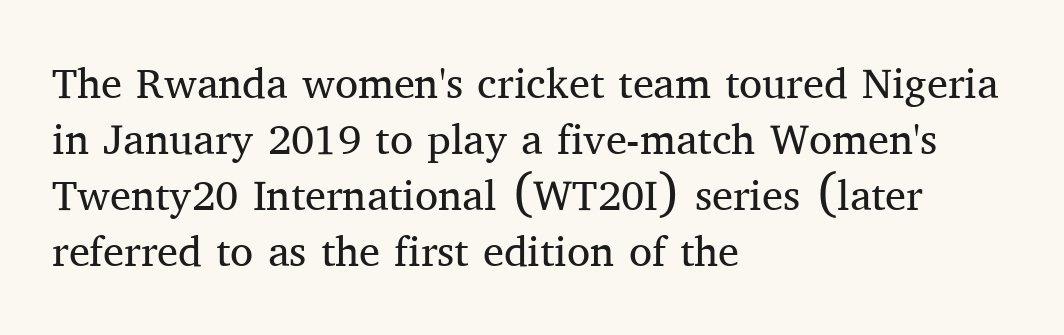
Q: Is the text bold? A: No.
Q: Is the text italic (slanted)? A: No, it is upright.
Q: Is the typeface a serif or a sans-serif typeface? A: Serif.
Q: Is the text underlined? A: No.
Q: How is the paragraph aligned? A: Left-aligned.
Q: Is the spacing between letters normal or unusually wide? A: Normal.
Q: Is the spacing between lines tight, normal or loose? A: Normal.
Q: Width (condensed, normal, or wide)? A: Normal.
Q: Stroke contrast? A: Medium.
Q: x-height? A: Medium.
Q: Monospaced? A: No.
